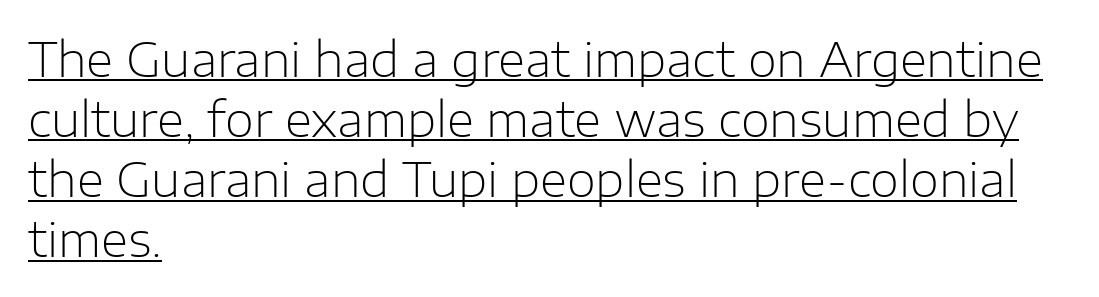
Q: Is the text bold? A: No.
Q: Is the text italic (slanted)? A: No, it is upright.
Q: Is the typeface a serif or a sans-serif typeface? A: Sans-serif.
Q: Is the text underlined? A: Yes.
Q: How is the paragraph aligned? A: Left-aligned.
Q: Is the spacing between letters normal or unusually wide? A: Normal.
Q: Is the spacing between lines tight, normal or loose? A: Normal.
Q: Width (condensed, normal, or wide)? A: Normal.
Q: Stroke contrast? A: Low.
Q: x-height? A: Medium.
Q: Monospaced? A: No.
